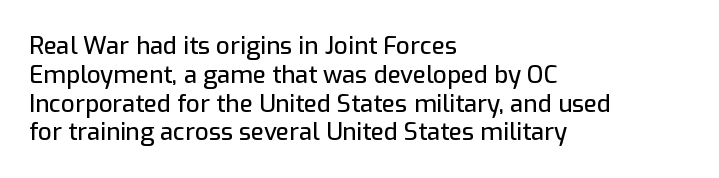
{"italic": "no", "underline": "no", "align": "left", "line_spacing_ratio": 1.2, "letter_spacing": "normal", "letter_spacing_em": 0.0, "glyph_px": 24}
